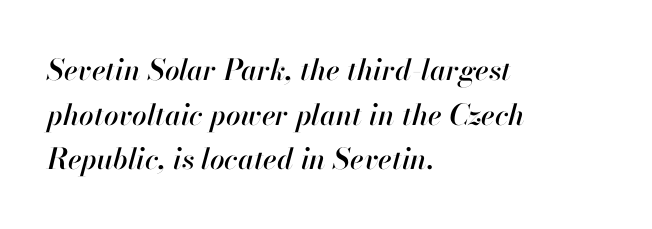
One glance says typical: line gaps are just what's usual. Style check: oblique. The setting favours the left margin, as ordinary paragraphs usually do. You could not count columns in this text — the font is proportionally spaced. Quick note: underline off.
